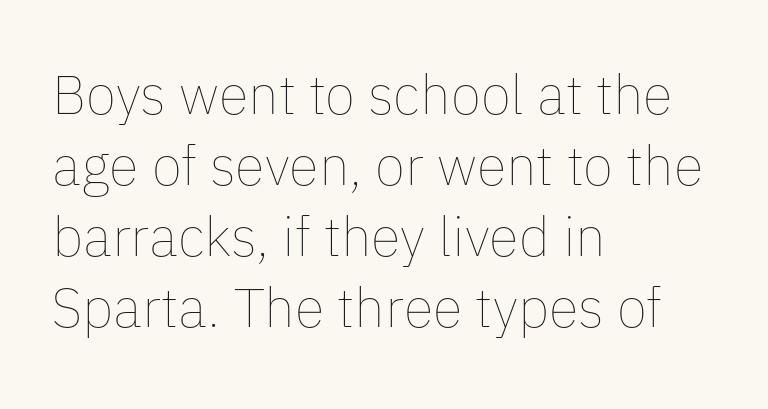
The image shows 55 px thin type, upright; set left-aligned, normal line spacing (1.29x), normal letter spacing, not underlined; low stroke contrast and a medium x-height.
